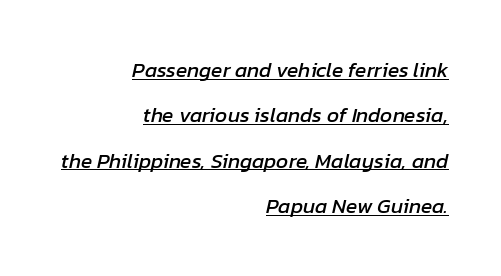
Short and long lines alike share a common ending point at right. Students, observe: this is what heavily led, spacious text looks like. A typesetter would mark this as italic. Characters follow at the spacing the type designer built in. Caption: lettering with a line underneath.
